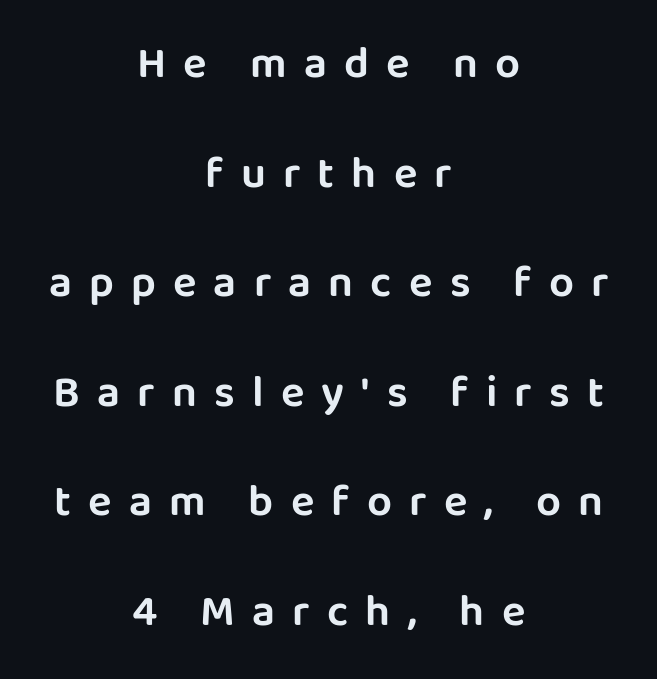
{"serif": "no", "italic": "no", "width": "normal", "stroke_contrast": "low", "x_height": "large", "monospaced": "no", "underline": "no", "align": "center", "line_spacing": "loose", "line_spacing_ratio": 2.49, "letter_spacing": "wide", "letter_spacing_em": 0.39, "glyph_px": 44}
